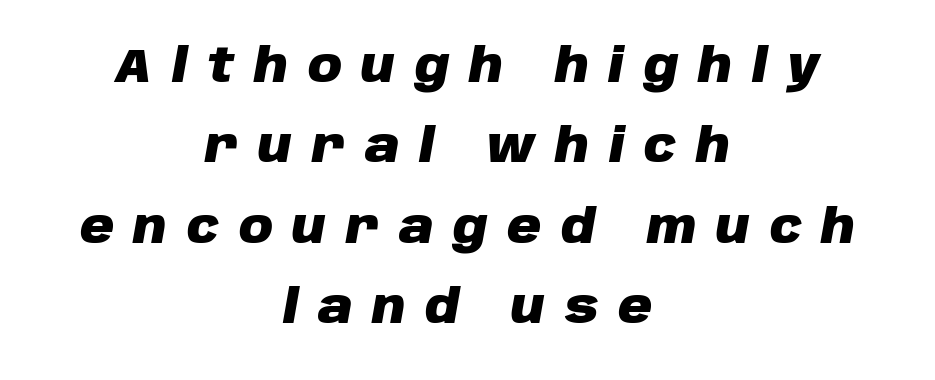
Q: Is the text bold? A: Yes.
Q: Is the text italic (slanted)? A: Yes, it leans right by about 10 degrees.
Q: Is the text underlined? A: No.
Q: How is the paragraph aligned? A: Centered.
Q: Is the spacing between letters normal or unusually wide? A: Unusually wide.
Q: Width (condensed, normal, or wide)? A: Normal.
Q: Stroke contrast? A: Low.
Q: x-height? A: Large.
Q: Monospaced? A: No.
